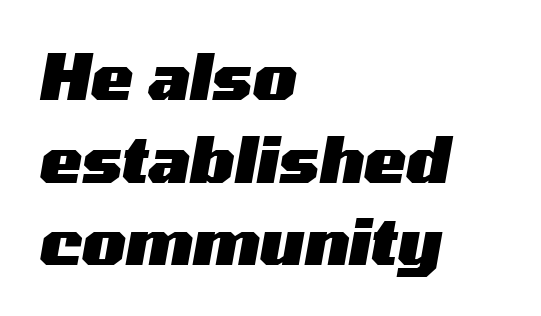
Has an underline been added? It has not. Note the varied advance widths — an 'i' is clearly narrower than an 'm'. The glyphs look as if they've been sheared to an angle. Look at the tracking — it's just the regular setting, nothing added. Horizontal bands of white between lines are of average thickness.
